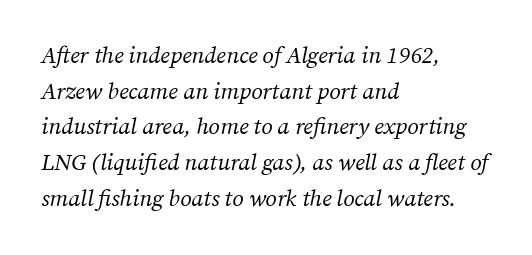
Q: Is the text bold? A: No.
Q: Is the text italic (slanted)? A: Yes, it leans right by about 12 degrees.
Q: Is the text underlined? A: No.
Q: How is the paragraph aligned? A: Left-aligned.
Q: Is the spacing between letters normal or unusually wide? A: Normal.
Q: Is the spacing between lines tight, normal or loose? A: Normal.
